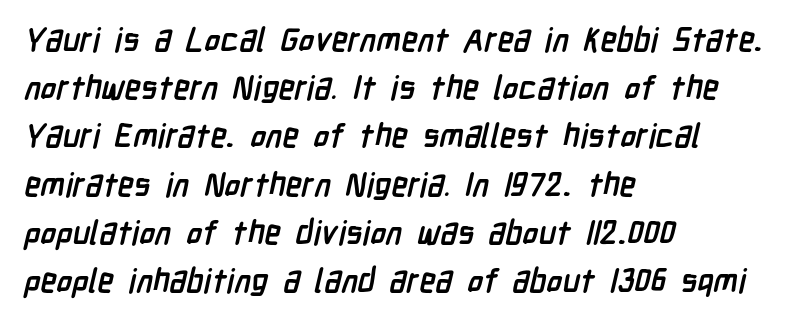
Inter-character spacing is left at the font's built-in metrics. This sample is left-justified, so line endings fall wherever the words run out. Varying glyph widths throughout — classic text-font behaviour. The font family rendered here belongs to the sans-serif group.
